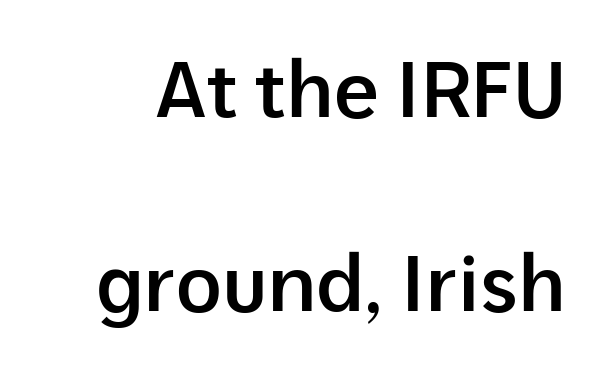
Notice the strokes are somewhat thickened but not fully heavy: this is a semibold. The letters advance in unequal steps, a hallmark of proportional type. This is sans-serif lettering, the kind often seen on screens and signage. Each new line begins a long way beneath the previous one. Posture: vertical. The zone under the glyphs is completely vacant.
